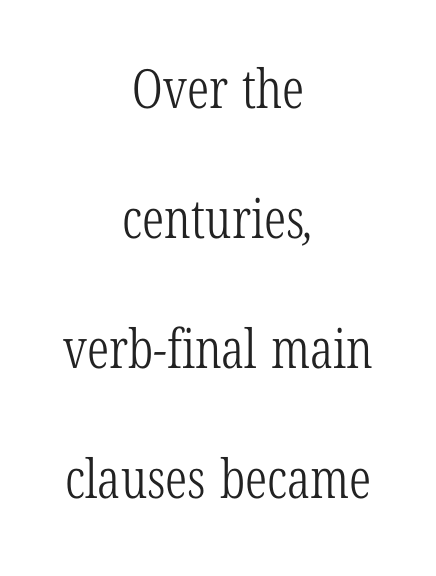
The image shows 54 px light, condensed serif type; set centered, loose line spacing (2.41x), normal letter spacing, not underlined; low stroke contrast and a medium x-height.
